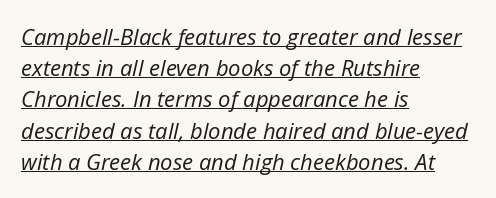
Nothing heavy about these letters — not bold at all. This sample uses plain, unmodified letter spacing. The passage shown stacks its lines at a standard gap. The rendering uses the underline text-decoration. Italic? Definitely — the glyphs are oblique. Casual observation: everything's shoved over to the left.
